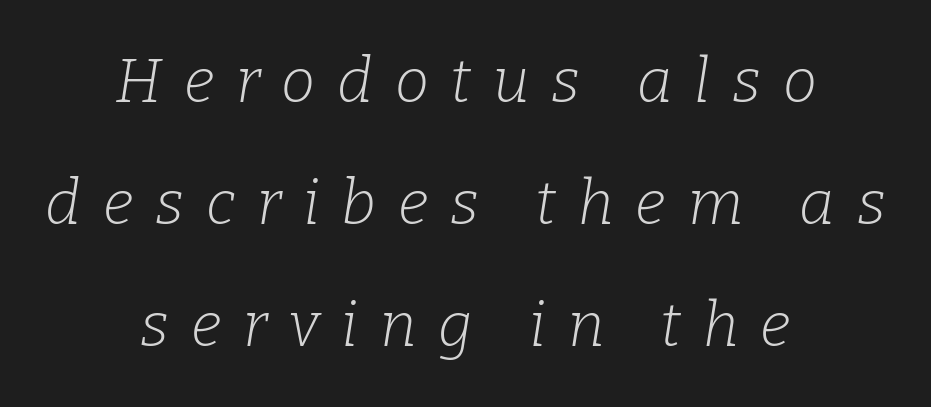
The line-height multiplier appears high, well above default. Style check: oblique. Layout note: lines centered. Just letters on the line, the space beneath them empty. The rendering uses natural spacing where letterforms have individual widths. Glyph-to-glyph distance is far greater than everyday printed text.
